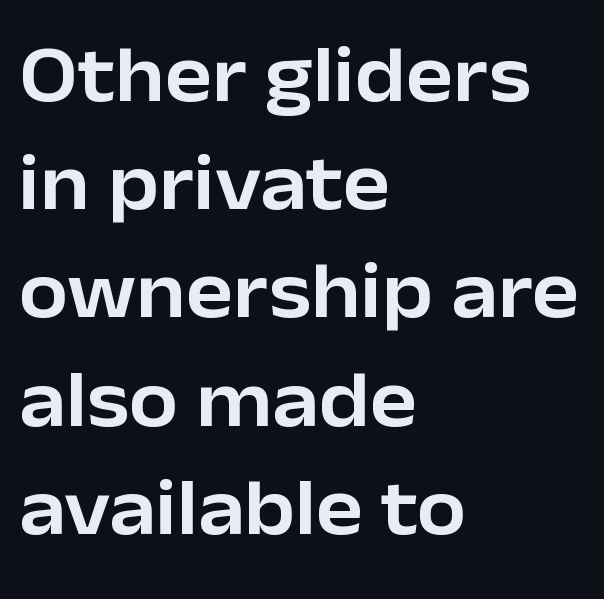
The image shows 79 px sans-serif type, upright; set left-aligned, normal line spacing (1.37x), normal letter spacing, not underlined; low stroke contrast and a medium x-height.
